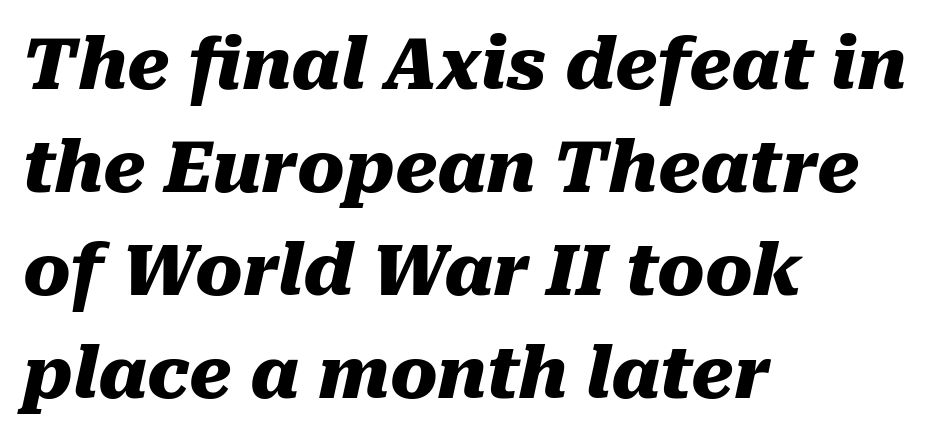
The image shows 71 px heavy type, italic (leaning right); set left-aligned, normal line spacing (1.45x), normal letter spacing, not underlined; medium stroke contrast and a medium x-height.
